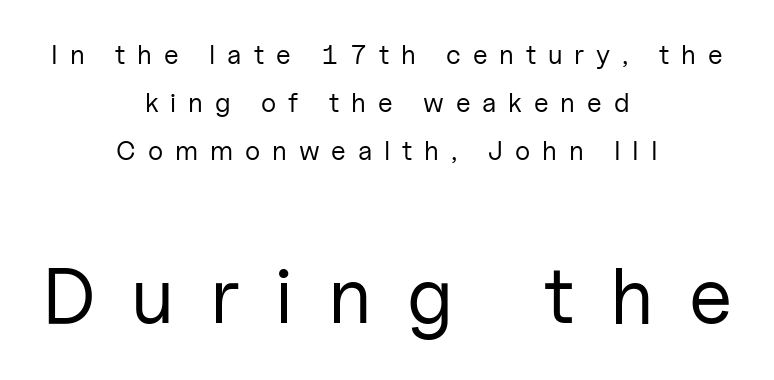
Weight: regular or lighter. Compare the two chunks: the lower has the greater cap height. Nobody drew a line under any word here. The letters advance in unequal steps, a hallmark of proportional type. A student would call this center alignment; a typographer would say set centered. The tracking reads as deliberately expanded to a designer's eye.
